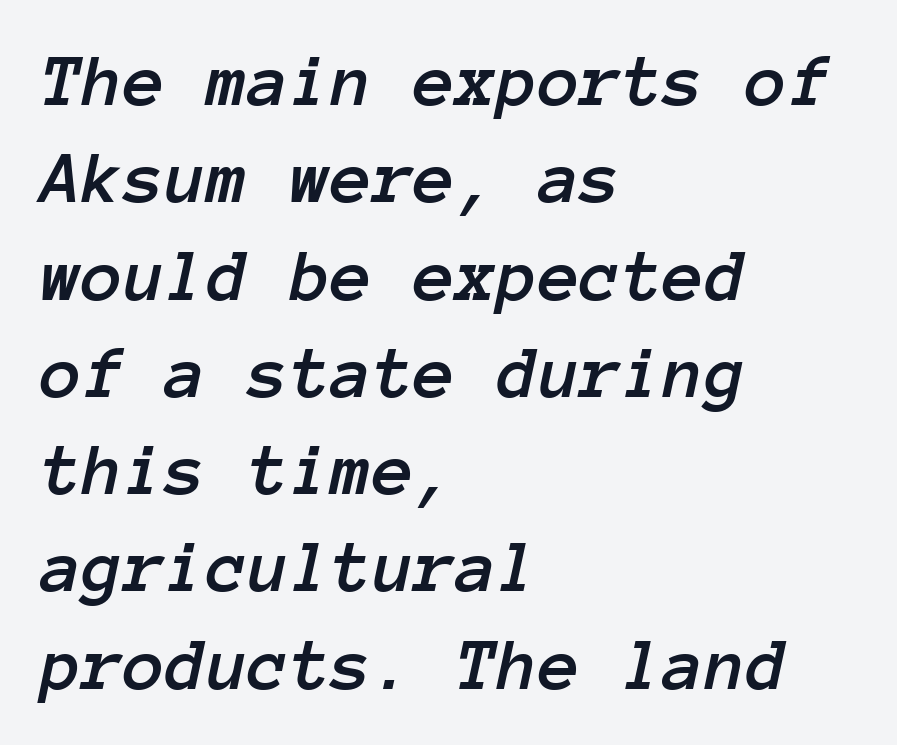
{"italic": "yes", "lean": "right", "slant_degrees": 12, "width": "normal", "stroke_contrast": "low", "x_height": "medium", "monospaced": "yes", "underline": "no", "align": "left", "line_spacing": "normal", "line_spacing_ratio": 1.28, "letter_spacing": "normal", "letter_spacing_em": 0.0, "glyph_px": 76}
